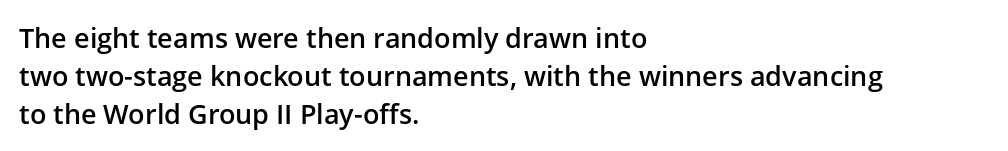
Q: Is the text bold? A: Semi-bold.
Q: Is the text italic (slanted)? A: No, it is upright.
Q: Is the text underlined? A: No.
Q: How is the paragraph aligned? A: Left-aligned.
Q: Is the spacing between letters normal or unusually wide? A: Normal.
Q: Is the spacing between lines tight, normal or loose? A: Normal.
